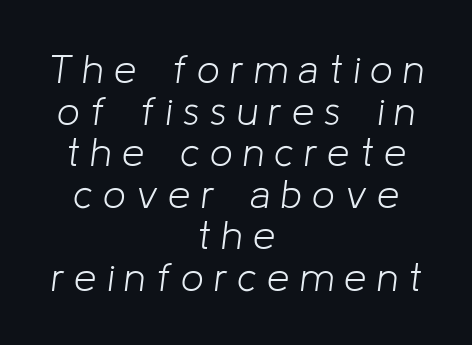
Q: Is the text bold? A: No.
Q: Is the text italic (slanted)? A: Yes, it leans right by about 8 degrees.
Q: Is the text underlined? A: No.
Q: How is the paragraph aligned? A: Centered.
Q: Is the spacing between letters normal or unusually wide? A: Unusually wide.
Q: Is the spacing between lines tight, normal or loose? A: Tight.
Q: Width (condensed, normal, or wide)? A: Normal.
Q: Stroke contrast? A: Low.
Q: x-height? A: Medium.
Q: Monospaced? A: No.
